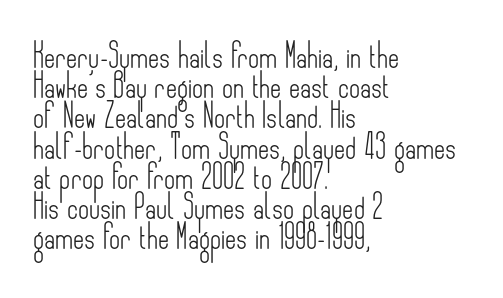
{"italic": "no", "bold": "no", "underline": "no", "align": "left", "line_spacing": "normal", "line_spacing_ratio": 1.26, "letter_spacing": "normal", "letter_spacing_em": 0.0, "glyph_px": 24}
